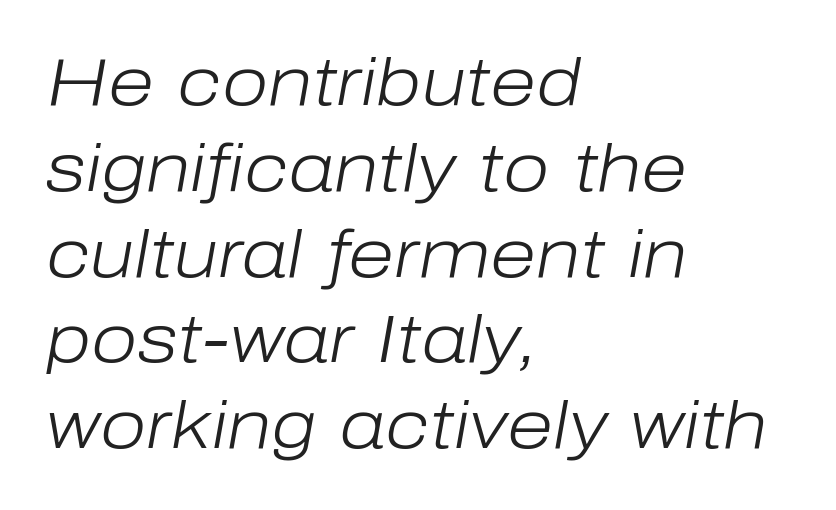
{"italic": "yes", "lean": "right", "slant_degrees": 10, "bold": "no", "weight": "light", "width": "normal", "stroke_contrast": "low", "x_height": "medium", "monospaced": "no", "underline": "no", "align": "left", "line_spacing": "normal", "line_spacing_ratio": 1.28, "letter_spacing": "normal", "letter_spacing_em": 0.0, "glyph_px": 67}
